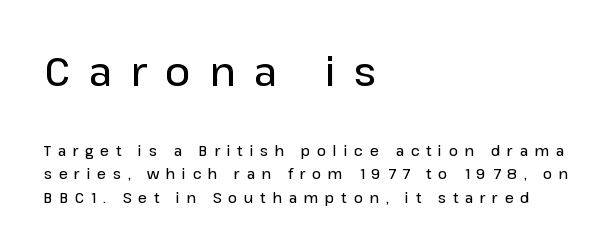
Q: Is the text bold? A: Semi-bold.
Q: Is the text italic (slanted)? A: No, it is upright.
Q: Is the typeface a serif or a sans-serif typeface? A: Sans-serif.
Q: Is the text underlined? A: No.
Q: How is the paragraph aligned? A: Left-aligned.
Q: Is the spacing between letters normal or unusually wide? A: Unusually wide.
Q: Is the spacing between lines tight, normal or loose? A: Normal.
Q: Which block of text is set in a larger size, the first (top) or the second (bottom)? A: The first (top) one.
Q: Width (condensed, normal, or wide)? A: Normal.
Q: Stroke contrast? A: Low.
Q: x-height? A: Medium.
Q: Monospaced? A: No.
